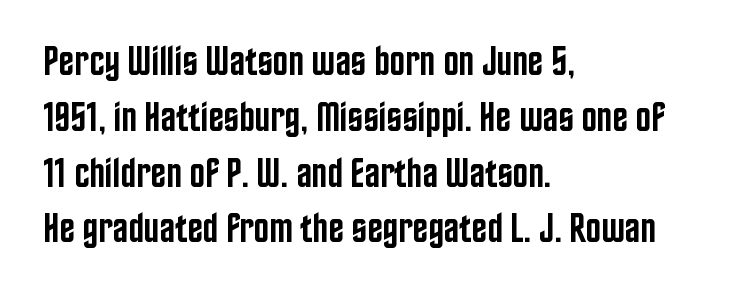
{"serif": "no", "italic": "no", "bold": "semi", "weight": "semibold", "width": "condensed", "stroke_contrast": "low", "x_height": "large", "monospaced": "no", "underline": "no", "align": "left", "line_spacing": "normal", "line_spacing_ratio": 1.36, "letter_spacing": "normal", "letter_spacing_em": 0.0, "glyph_px": 41}
